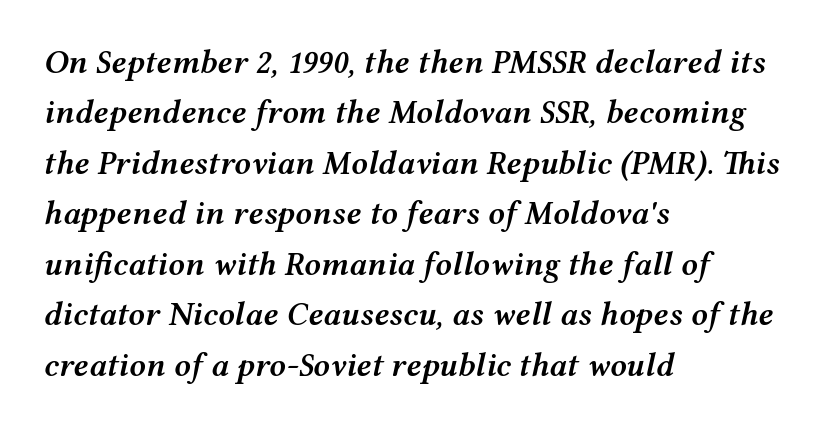
Q: Is the text bold? A: Semi-bold.
Q: Is the text italic (slanted)? A: Yes, it leans right by about 12 degrees.
Q: Is the text underlined? A: No.
Q: How is the paragraph aligned? A: Left-aligned.
Q: Is the spacing between letters normal or unusually wide? A: Normal.
Q: Is the spacing between lines tight, normal or loose? A: Normal.
Q: Width (condensed, normal, or wide)? A: Wide.
Q: Stroke contrast? A: Medium.
Q: x-height? A: Medium.
Q: Monospaced? A: No.
